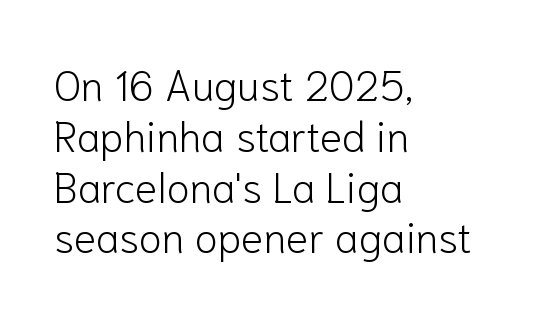
The image shows 42 px light sans-serif type, upright; set left-aligned, line spacing 1.21x, normal letter spacing, not underlined; low stroke contrast and a medium x-height.
